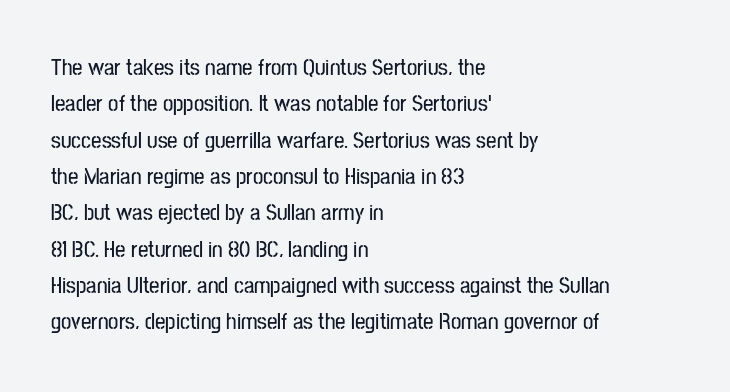
Style check: upright. Honestly, the letter spacing is just normal — you wouldn't notice it. Short and long lines alike share a common starting point at left. Any mark beneath the type? The region is blank. Interline gaps are of average width in this sample.
